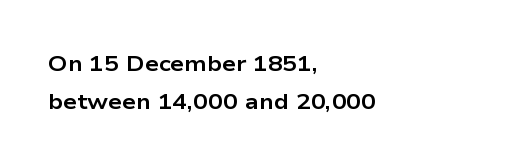
The line texture is even and compact thanks to regular tracking. Unmarked baselines from the first word to the last. Which margin do the lines hug? The left one — the right edge is uneven. Designer's note — italics off, roman on. The strokes are fattened all the way to bold.
